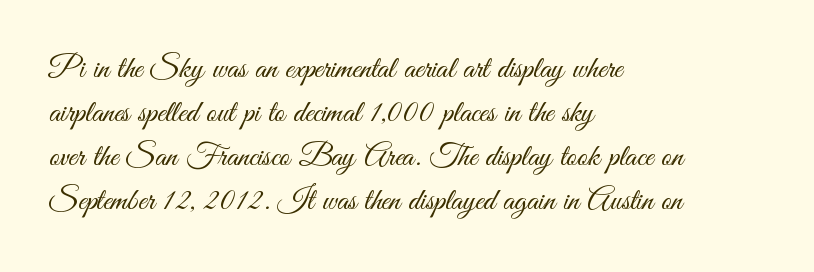
Q: Is the text bold? A: No.
Q: Is the text italic (slanted)? A: Yes.
Q: Is the typeface a serif or a sans-serif typeface? A: Sans-serif.
Q: Is the text underlined? A: No.
Q: How is the paragraph aligned? A: Left-aligned.
Q: Is the spacing between letters normal or unusually wide? A: Normal.
Q: Is the spacing between lines tight, normal or loose? A: Normal.
Q: Width (condensed, normal, or wide)? A: Condensed.
Q: Stroke contrast? A: Medium.
Q: x-height? A: Small.
Q: Monospaced? A: No.
